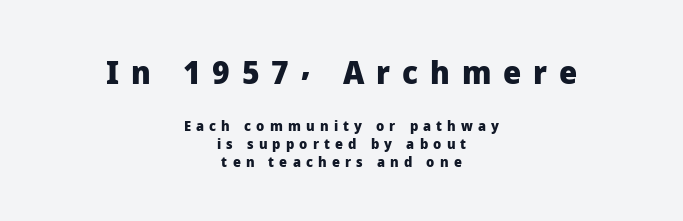
The image shows 32 px heavy sans-serif type, upright; set centered, normal line spacing (1.29x), unusually wide letter spacing (+0.37 em), not underlined; the first (top) block is 2.29x larger; low stroke contrast and a medium x-height.
